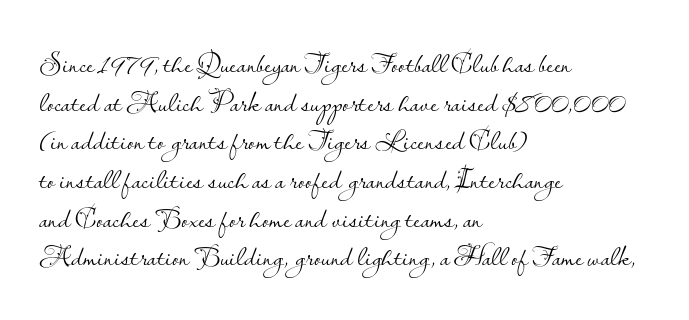
Words appear dense and cohesive because spacing is normal. Stroke terminals: plain, sans-serif. Caption: face not bold, strokes unweighted. Successive baselines arrive at the customary interval.
